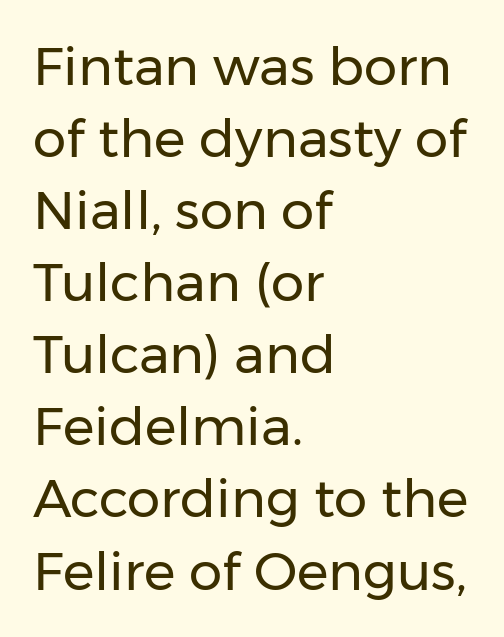
A roman cut, with each character standing at attention. Honestly, the letter spacing is just normal — you wouldn't notice it. Baseline-to-baseline distance is the conventional proportion of letter height. Unlike a traditional serif, this face leaves its strokes unadorned. Leftover space on each line is placed entirely after the last word. Here the designer chose a conventional face with non-uniform glyph widths.
